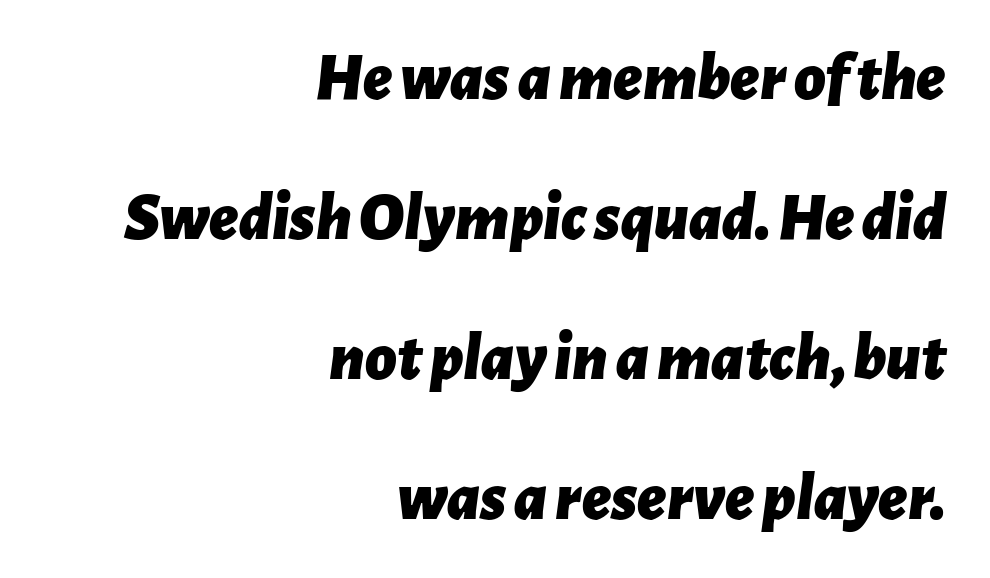
A bare baseline throughout the passage. Typographic density is high because the face is bold. Compared with a flush-left layout, this one pins lines to the opposite, right side. Spacing between characters is what you'd get straight out of the box.
